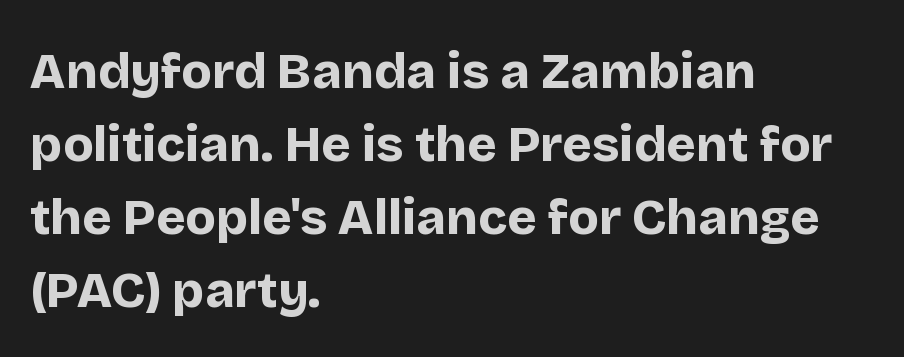
{"serif": "no", "italic": "no", "bold": "yes", "weight": "bold", "width": "normal", "stroke_contrast": "low", "x_height": "large", "monospaced": "no", "underline": "no", "align": "left", "line_spacing": "normal", "line_spacing_ratio": 1.46, "letter_spacing": "normal", "letter_spacing_em": 0.0, "glyph_px": 50}
